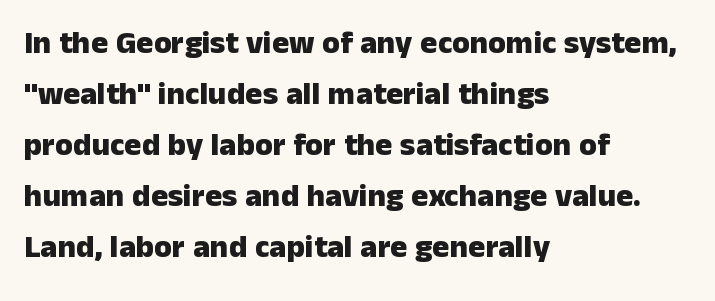
Q: Is the text bold? A: Yes.
Q: Is the text italic (slanted)? A: No, it is upright.
Q: Is the typeface a serif or a sans-serif typeface? A: Sans-serif.
Q: Is the text underlined? A: No.
Q: How is the paragraph aligned? A: Left-aligned.
Q: Is the spacing between letters normal or unusually wide? A: Normal.
Q: Is the spacing between lines tight, normal or loose? A: Normal.
Q: Width (condensed, normal, or wide)? A: Normal.
Q: Stroke contrast? A: Low.
Q: x-height? A: Medium.
Q: Monospaced? A: No.
